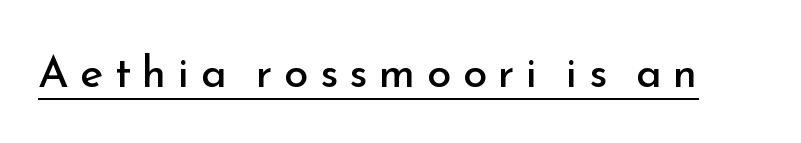
{"serif": "no", "italic": "no", "bold": "no", "weight": "regular", "width": "normal", "stroke_contrast": "low", "x_height": "small", "monospaced": "no", "underline": "yes", "letter_spacing": "wide", "letter_spacing_em": 0.26, "glyph_px": 44}
